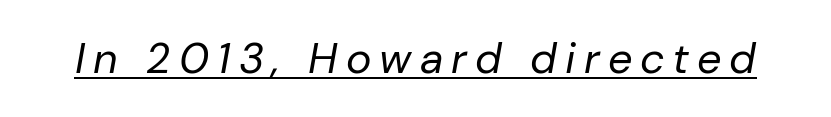
The image shows 43 px regular-weight type, italic (leaning right); set underlined; low stroke contrast and a medium x-height.
